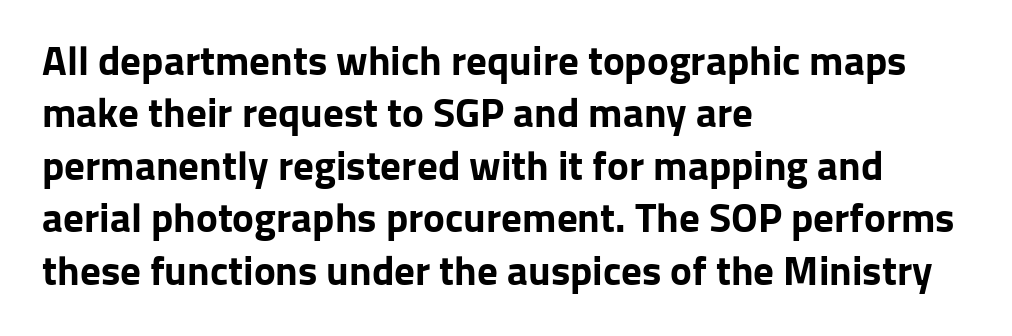
{"serif": "no", "italic": "no", "bold": "yes", "weight": "bold", "width": "normal", "stroke_contrast": "low", "x_height": "medium", "monospaced": "no", "underline": "no", "align": "left", "line_spacing": "normal", "line_spacing_ratio": 1.28, "letter_spacing": "normal", "letter_spacing_em": 0.0, "glyph_px": 41}
